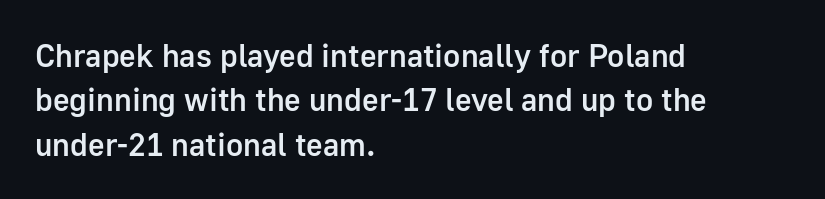
{"serif": "no", "italic": "no", "bold": "semi", "weight": "semibold", "width": "normal", "stroke_contrast": "low", "x_height": "medium", "monospaced": "no", "underline": "no", "align": "left", "line_spacing": "normal", "line_spacing_ratio": 1.39, "letter_spacing": "normal", "letter_spacing_em": 0.0, "glyph_px": 32}
